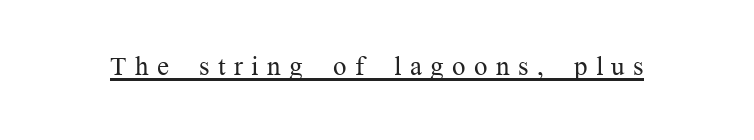
The image shows 27 px text type, upright; set unusually wide letter spacing (+0.31 em), underlined.
